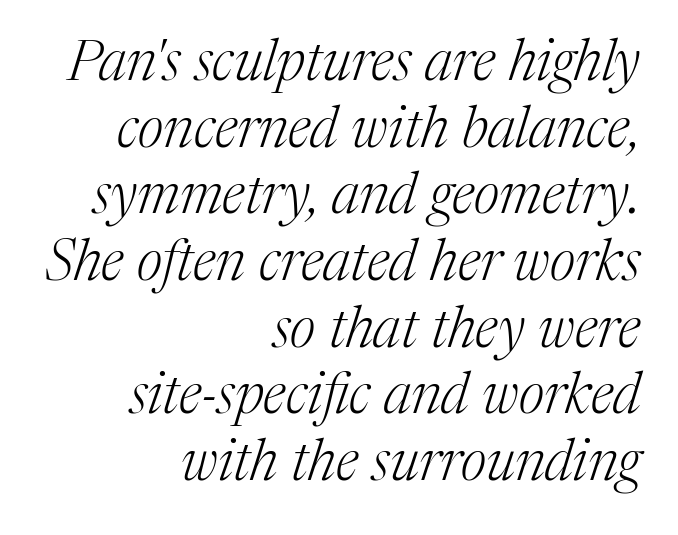
Letterform terminals end in serifs throughout the passage. Caption: face not bold, strokes unweighted. Alignment: flush right. Italic: yes, the glyphs are oblique. The letters advance in unequal steps, a hallmark of proportional type.
